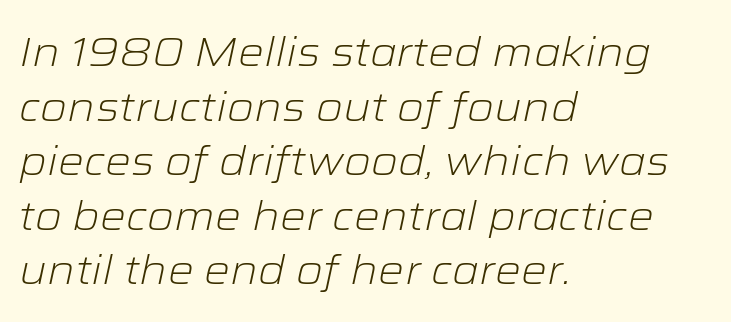
Q: Is the text bold? A: No.
Q: Is the text italic (slanted)? A: Yes, it leans right by about 12 degrees.
Q: Is the text underlined? A: No.
Q: How is the paragraph aligned? A: Left-aligned.
Q: Is the spacing between letters normal or unusually wide? A: Normal.
Q: Is the spacing between lines tight, normal or loose? A: Normal.
Q: Width (condensed, normal, or wide)? A: Wide.
Q: Stroke contrast? A: Low.
Q: x-height? A: Medium.
Q: Monospaced? A: No.
